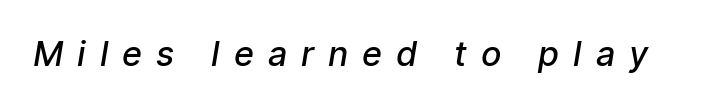
Q: Is the text bold? A: Semi-bold.
Q: Is the typeface a serif or a sans-serif typeface? A: Sans-serif.
Q: Is the text underlined? A: No.
Q: Is the spacing between letters normal or unusually wide? A: Unusually wide.
Q: Width (condensed, normal, or wide)? A: Normal.
Q: Stroke contrast? A: Low.
Q: x-height? A: Medium.
Q: Monospaced? A: No.
